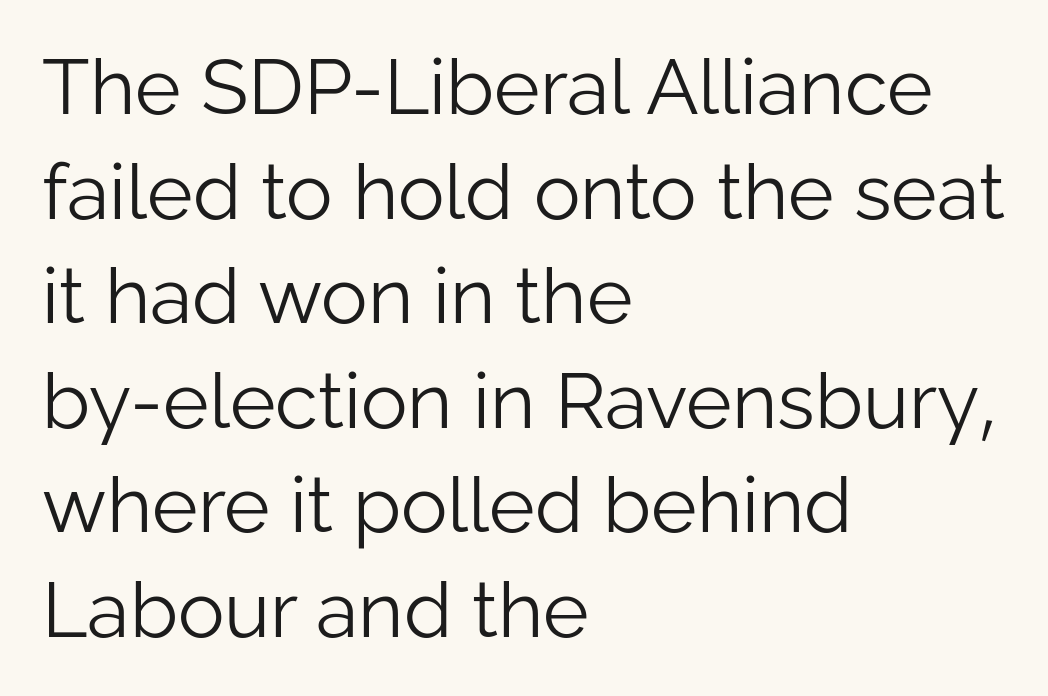
Type style note: lacks serifs. No heavy texture on the line: the type isn't bold. Characters follow at the spacing the type designer built in. Interline gaps are of average width in this sample.
